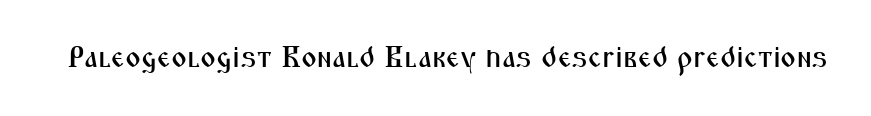
{"serif": "no", "italic": "no", "width": "condensed", "stroke_contrast": "medium", "x_height": "medium", "monospaced": "no", "underline": "no", "letter_spacing": "normal", "letter_spacing_em": 0.0, "glyph_px": 30}
